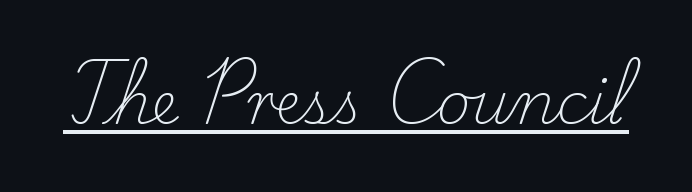
Q: Is the text bold? A: No.
Q: Is the text italic (slanted)? A: Yes.
Q: Is the typeface a serif or a sans-serif typeface? A: Serif.
Q: Is the text underlined? A: Yes.
Q: Is the spacing between letters normal or unusually wide? A: Normal.
Q: Width (condensed, normal, or wide)? A: Normal.
Q: Stroke contrast? A: Low.
Q: x-height? A: Small.
Q: Monospaced? A: No.
